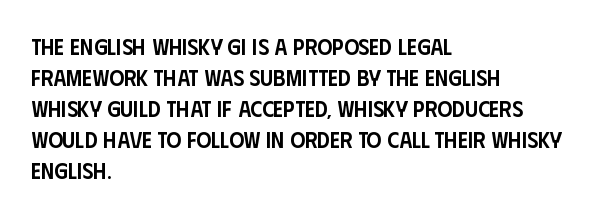
The image shows 23 px text type, upright; set left-aligned, normal line spacing (1.35x), normal letter spacing, not underlined.
